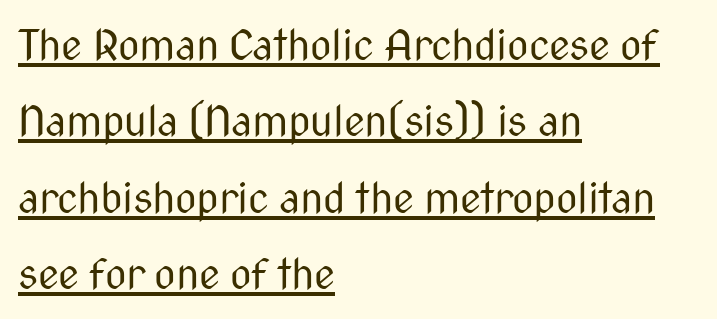
The image shows 42 px regular-weight, condensed sans-serif type, upright; set left-aligned, line spacing 1.82x, normal letter spacing, underlined; medium stroke contrast and a medium x-height.
